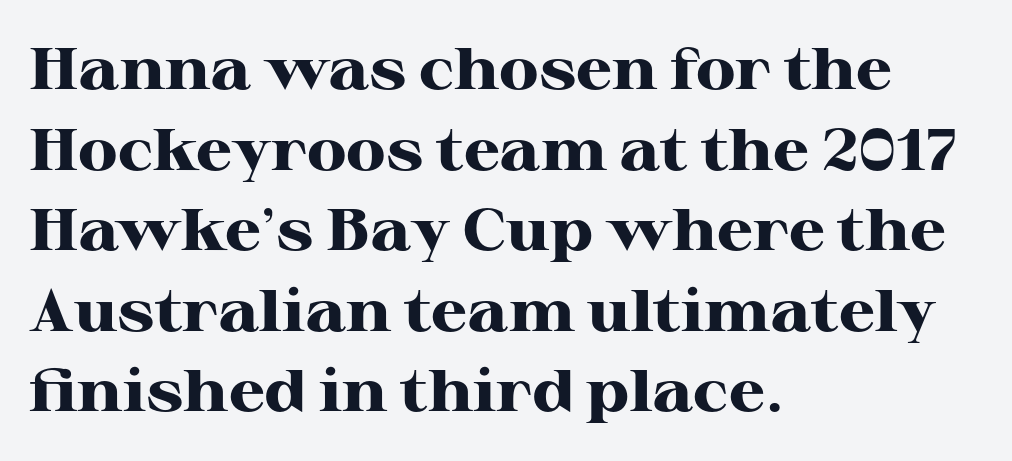
The image shows 58 px heavy, wide serif type, upright; set left-aligned, normal line spacing (1.39x), normal letter spacing, not underlined; high stroke contrast and a medium x-height.
